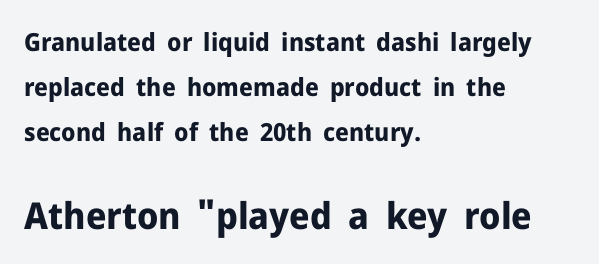
The image shows 37 px bold sans-serif type, upright; set left-aligned, line spacing 1.8x, normal letter spacing, not underlined; the second (bottom) block is 1.48x larger; low stroke contrast and a medium x-height.
